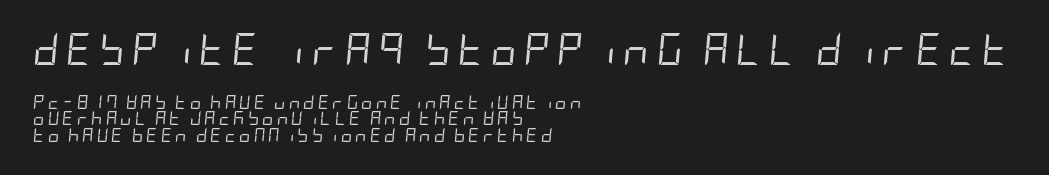
The image shows 32 px regular-weight, condensed type, italic (leaning right); set left-aligned, tight line spacing (1.15x), unusually wide letter spacing (+0.22 em), not underlined; the first (top) block is 2.29x larger; low stroke contrast and a large x-height.
